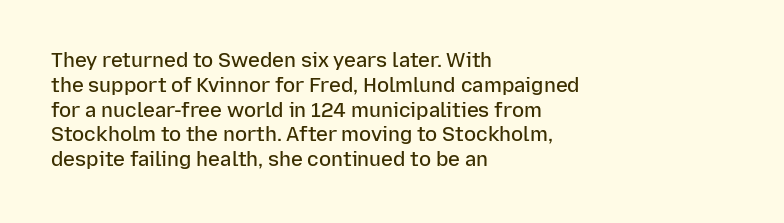
Q: Is the text bold? A: Semi-bold.
Q: Is the text italic (slanted)? A: No, it is upright.
Q: Is the text underlined? A: No.
Q: How is the paragraph aligned? A: Left-aligned.
Q: Is the spacing between letters normal or unusually wide? A: Normal.
